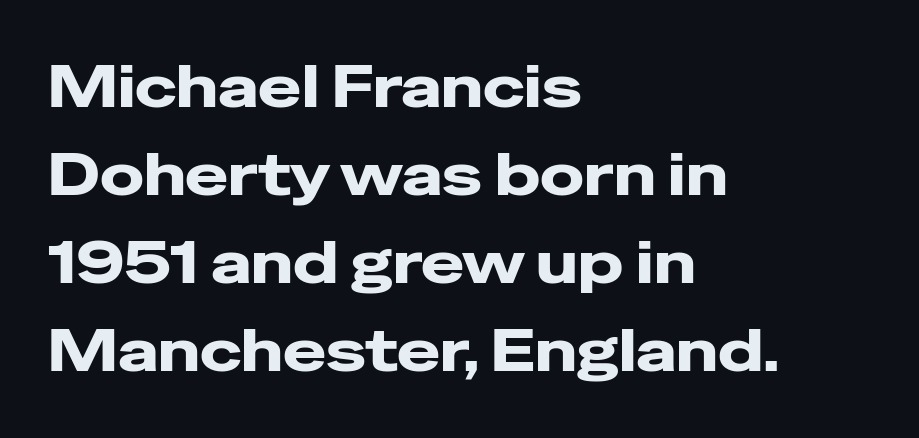
{"serif": "no", "italic": "no", "width": "wide", "stroke_contrast": "low", "x_height": "medium", "monospaced": "no", "underline": "no", "align": "left", "line_spacing": "normal", "line_spacing_ratio": 1.52, "letter_spacing": "normal", "letter_spacing_em": 0.0, "glyph_px": 58}
